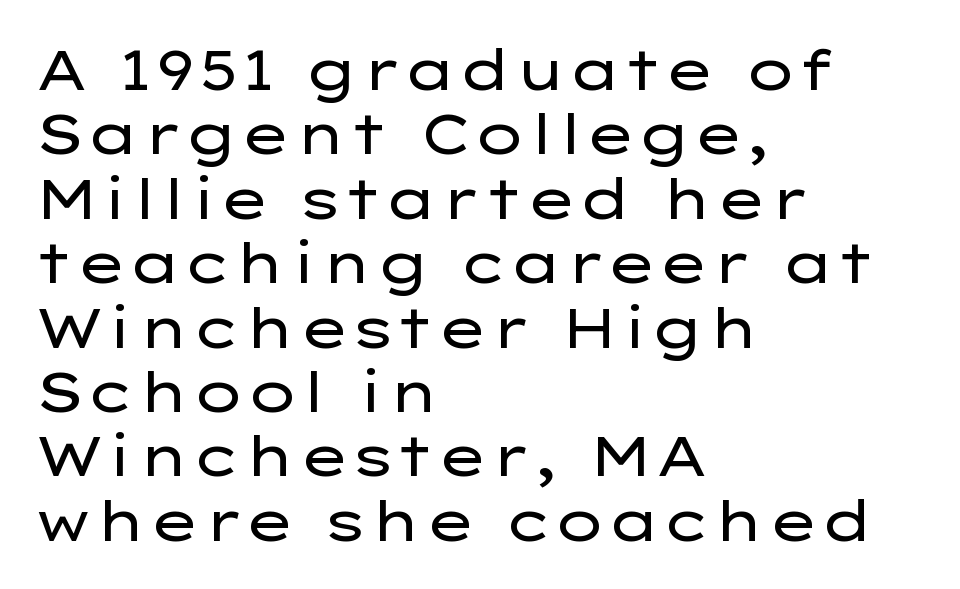
Cramped leading. Typographically, this falls in the sans-serif category. Character widths vary here, with narrow letters taking less room than wide ones. The specimen omits any rule beneath the text block's lines.
